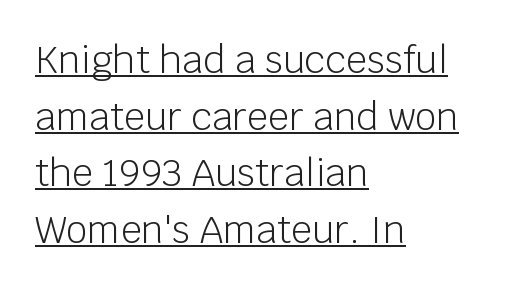
{"serif": "no", "italic": "no", "bold": "no", "weight": "light", "width": "normal", "stroke_contrast": "low", "x_height": "large", "monospaced": "no", "underline": "yes", "align": "left", "line_spacing": "normal", "line_spacing_ratio": 1.53, "letter_spacing": "normal", "letter_spacing_em": 0.0, "glyph_px": 37}
